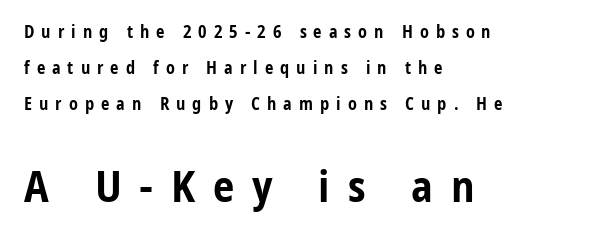
The block sitting lower on the canvas is the one with enlarged characters. Tracking here is generous; glyphs stand well apart from one another. Vertical spacing — loose. Its strokes are broad and dark, the hallmark of bold type. Leftover space on each line is placed entirely after the last word. This rendering features lettering with no underline.
